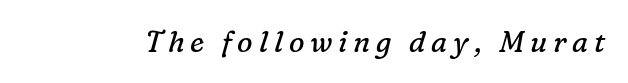
The image shows 29 px regular-weight serif type, italic (leaning right); set unusually wide letter spacing (+0.2 em), not underlined; low stroke contrast and a medium x-height.
